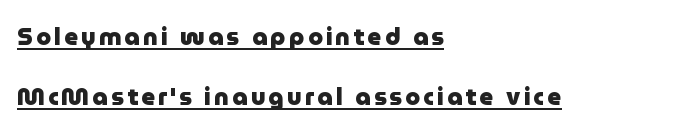
These lines stand farther apart than default settings would place them. The specimen includes a rule beneath the text block's lines. Plenty of ink on the page — the face is bold. Horizontal alignment here is leftward, the default for most running prose. Do the letters lean? They stand straight.
